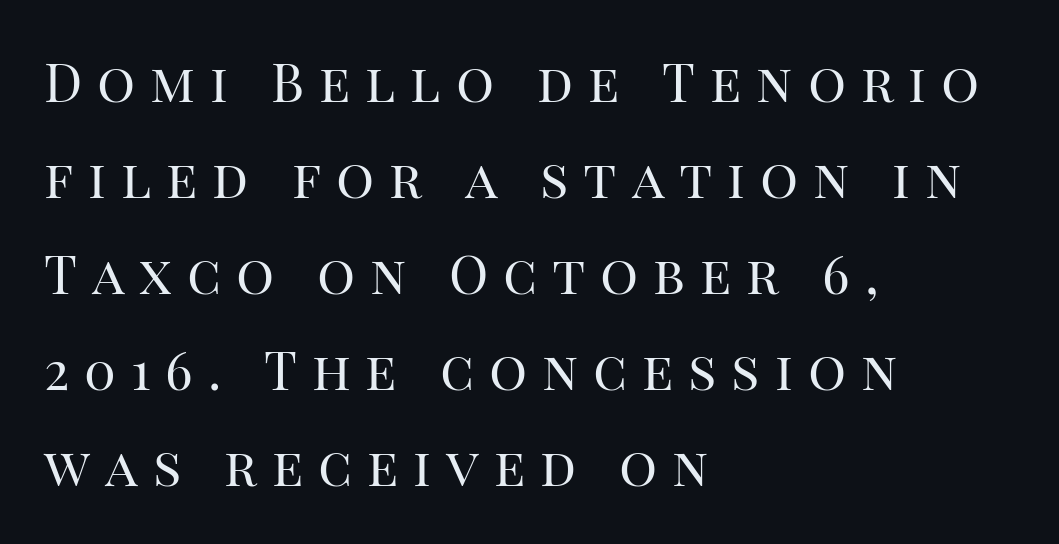
Q: Is the text bold? A: No.
Q: Is the text italic (slanted)? A: No, it is upright.
Q: Is the typeface a serif or a sans-serif typeface? A: Serif.
Q: Is the text underlined? A: No.
Q: How is the paragraph aligned? A: Left-aligned.
Q: Is the spacing between letters normal or unusually wide? A: Unusually wide.
Q: Width (condensed, normal, or wide)? A: Normal.
Q: Stroke contrast? A: High.
Q: x-height? A: Large.
Q: Monospaced? A: No.
